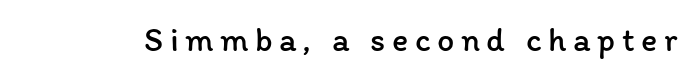
Q: Is the text bold? A: No.
Q: Is the text italic (slanted)? A: No, it is upright.
Q: Is the text underlined? A: No.
Q: Width (condensed, normal, or wide)? A: Normal.
Q: Stroke contrast? A: Low.
Q: x-height? A: Medium.
Q: Monospaced? A: No.
